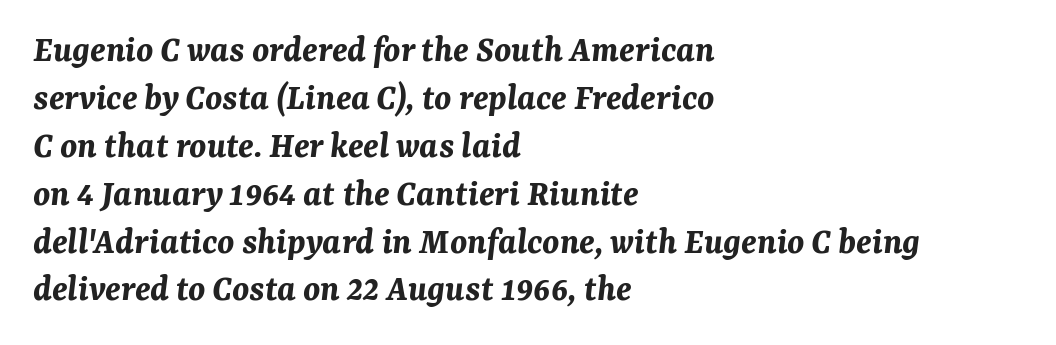
You could not count columns in this text — the font is proportionally spaced. Does extra space separate the letters? No, they use regular spacing. These lines were composed using italics. The strokes are fattened all the way to bold. Casual observation: everything's shoved over to the left. Vertically, the passage feels balanced, rows spaced as you'd expect.
